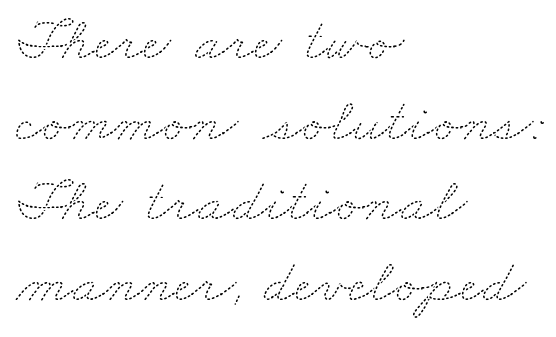
The image shows 62 px thin, wide type; set left-aligned, normal line spacing (1.3x), normal letter spacing, not underlined; medium stroke contrast and a small x-height.
